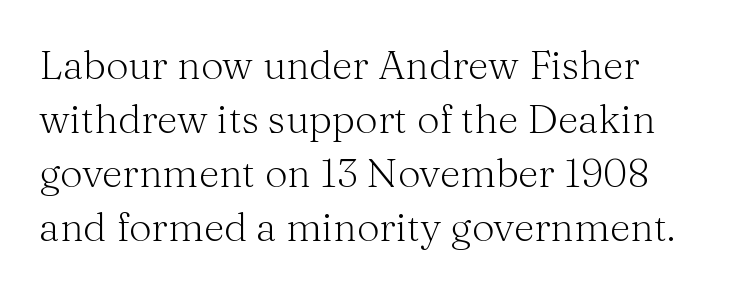
Q: Is the text bold? A: No.
Q: Is the text italic (slanted)? A: No, it is upright.
Q: Is the typeface a serif or a sans-serif typeface? A: Serif.
Q: Is the text underlined? A: No.
Q: Is the spacing between letters normal or unusually wide? A: Normal.
Q: Is the spacing between lines tight, normal or loose? A: Normal.
Q: Width (condensed, normal, or wide)? A: Normal.
Q: Stroke contrast? A: Medium.
Q: x-height? A: Medium.
Q: Monospaced? A: No.
